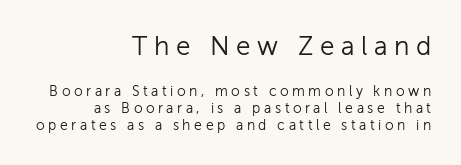
The font's upright variant was chosen for this text. Where is the straight margin? On the right. Compared with a typical body face, this is equally light or lighter still. Words appear elongated and porous because spacing is wide. Type without underlining.
